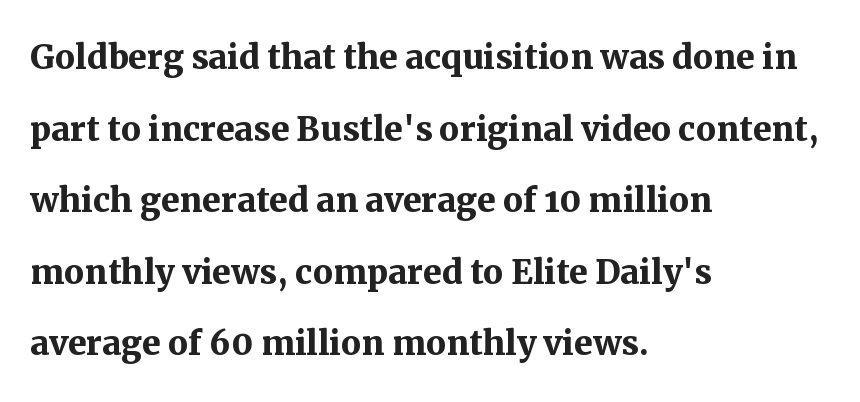
{"serif": "yes", "italic": "no", "bold": "yes", "weight": "semibold", "width": "normal", "stroke_contrast": "medium", "x_height": "medium", "monospaced": "no", "underline": "no", "align": "left", "line_spacing": "normal", "line_spacing_ratio": 1.59, "letter_spacing": "normal", "letter_spacing_em": 0.0, "glyph_px": 45}
